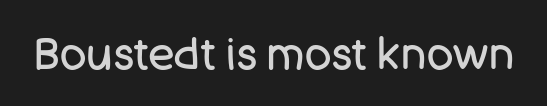
Q: Is the text bold? A: No.
Q: Is the text italic (slanted)? A: No, it is upright.
Q: Is the typeface a serif or a sans-serif typeface? A: Sans-serif.
Q: Is the text underlined? A: No.
Q: Is the spacing between letters normal or unusually wide? A: Normal.
Q: Width (condensed, normal, or wide)? A: Normal.
Q: Stroke contrast? A: Low.
Q: x-height? A: Large.
Q: Monospaced? A: No.
